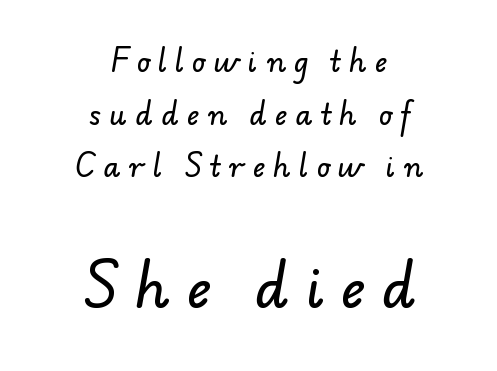
Q: Is the typeface a serif or a sans-serif typeface? A: Sans-serif.
Q: Is the text underlined? A: No.
Q: How is the paragraph aligned? A: Centered.
Q: Is the spacing between letters normal or unusually wide? A: Unusually wide.
Q: Is the spacing between lines tight, normal or loose? A: Loose.
Q: Which block of text is set in a larger size, the first (top) or the second (bottom)? A: The second (bottom) one.
Q: Width (condensed, normal, or wide)? A: Normal.
Q: Stroke contrast? A: Low.
Q: x-height? A: Small.
Q: Monospaced? A: No.
